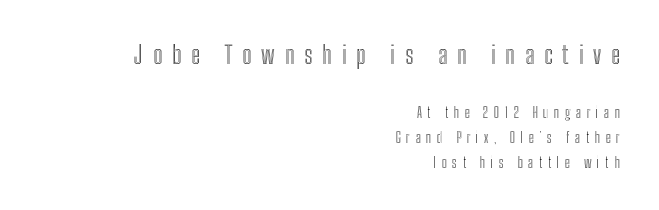
The image shows 25 px text type, upright; set right-aligned, line spacing 1.79x, unusually wide letter spacing (+0.39 em), not underlined; the first (top) block is 1.79x larger.
